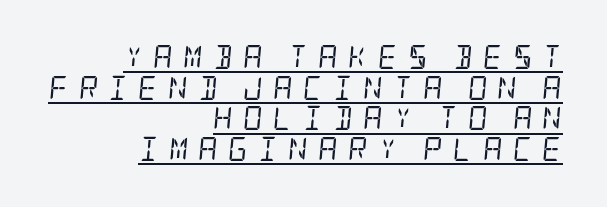
The image shows 24 px text type, italic (leaning right); set right-aligned, normal line spacing (1.28x), unusually wide letter spacing (+0.43 em), underlined.
